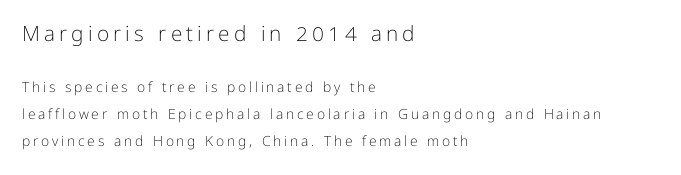
{"italic": "no", "bold": "no", "underline": "no", "align": "left", "line_spacing": "loose", "line_spacing_ratio": 1.92, "letter_spacing": "wide", "letter_spacing_em": 0.2, "larger_block": "first", "size_ratio": 1.5, "glyph_px": 21}
